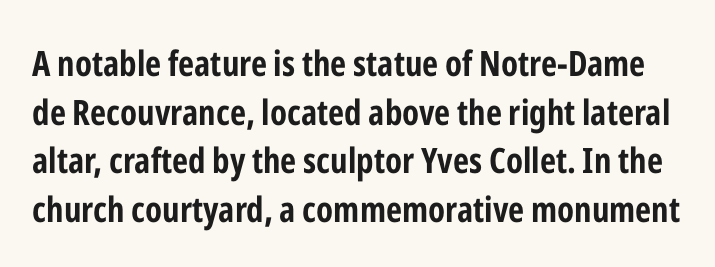
Q: Is the text bold? A: Yes.
Q: Is the text italic (slanted)? A: No, it is upright.
Q: Is the typeface a serif or a sans-serif typeface? A: Sans-serif.
Q: Is the text underlined? A: No.
Q: Is the spacing between letters normal or unusually wide? A: Normal.
Q: Is the spacing between lines tight, normal or loose? A: Normal.
Q: Width (condensed, normal, or wide)? A: Condensed.
Q: Stroke contrast? A: Low.
Q: x-height? A: Medium.
Q: Monospaced? A: No.
